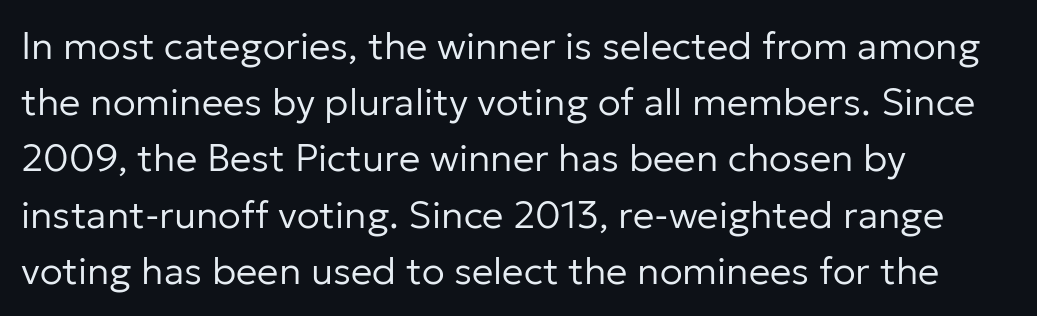
A roman cut, with each character standing at attention. The paragraph has a hard left edge and a soft right edge. This is not heavy type; no bold has been used. There is no visible air inserted between adjacent glyphs. Underline: absent. Notice how descenders clear the ascenders below comfortably — that's standard leading.
